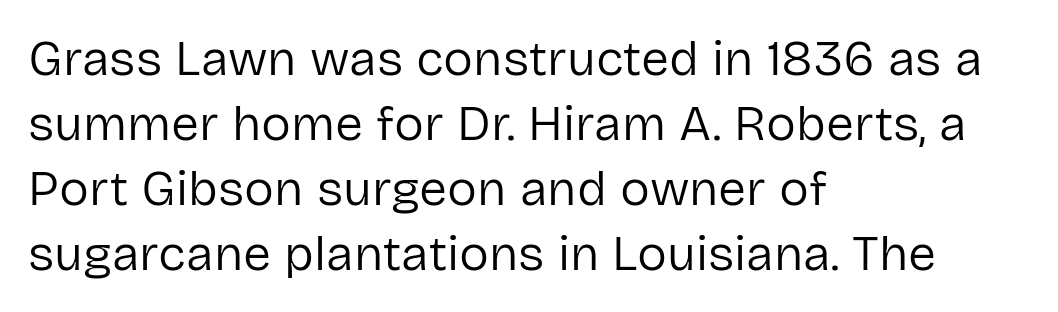
{"serif": "no", "italic": "no", "bold": "no", "weight": "regular", "width": "normal", "stroke_contrast": "low", "x_height": "medium", "monospaced": "no", "underline": "no", "align": "left", "line_spacing": "normal", "line_spacing_ratio": 1.3, "letter_spacing": "normal", "letter_spacing_em": 0.0, "glyph_px": 50}
